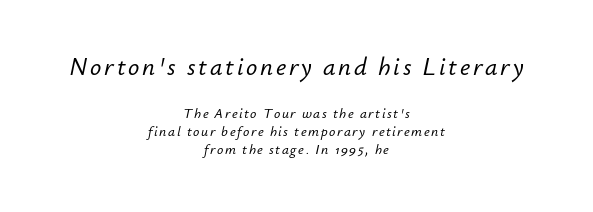
The image shows 25 px text type, italic (leaning right); set centered, normal line spacing (1.31x), not underlined; the first (top) block is 1.79x larger.
